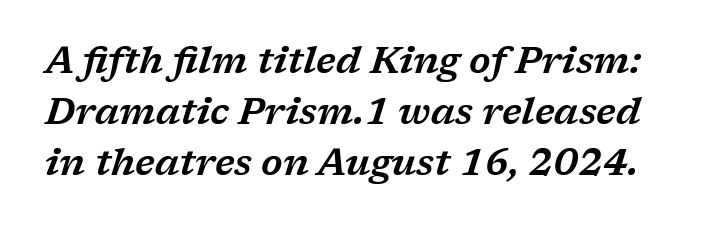
A typesetter would call this zero additional tracking. Compared with ordinary roman type, these characters are visibly tilted. Type without underlining. A typesetter would call this leading conventional body-copy spacing. The passage shown is typed in a proportional face where columns would drift.
